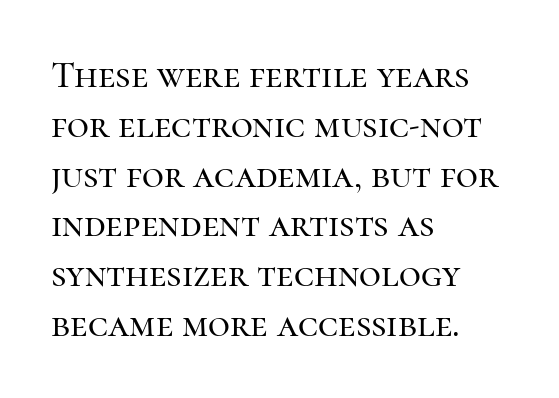
The image shows 38 px serif type, upright; set left-aligned, normal line spacing (1.31x), normal letter spacing, not underlined; high stroke contrast and a medium x-height.
